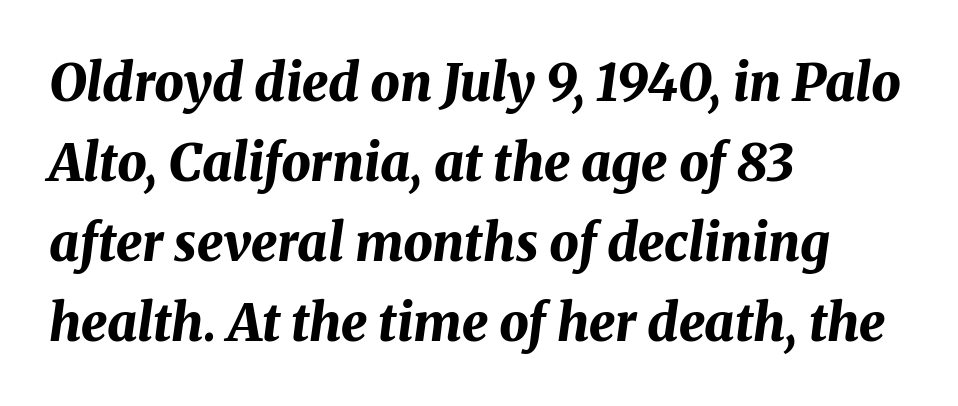
The image shows 52 px bold type, italic (leaning right); set left-aligned, normal line spacing (1.54x), normal letter spacing, not underlined; medium stroke contrast and a medium x-height.
